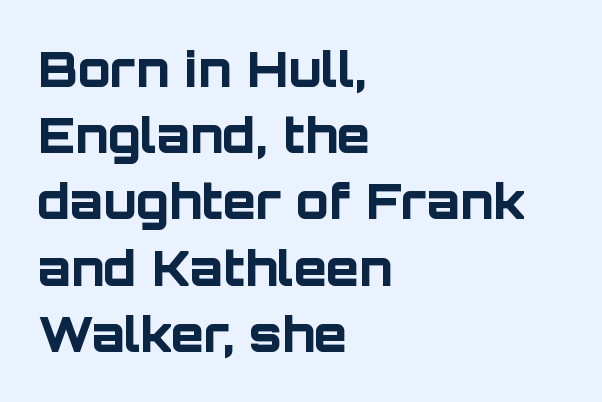
Vertically, the passage feels balanced, rows spaced as you'd expect. I'd call this a sans setting — the letters go barefoot. Do the characters align in a grid? No, the font is proportional. These lines keep a tight, regular rhythm from letter to letter. The typesetting leans heavy: a genuine bold. The zone under the glyphs is completely vacant.
